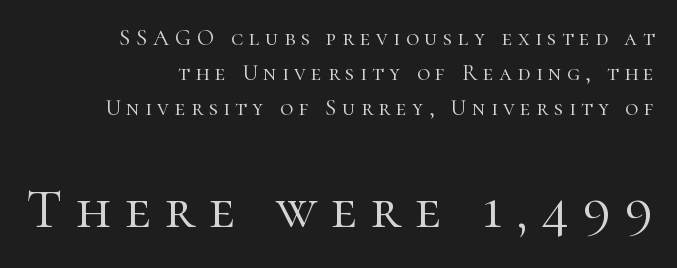
{"serif": "yes", "italic": "no", "bold": "no", "weight": "light", "width": "normal", "stroke_contrast": "high", "x_height": "medium", "monospaced": "no", "underline": "no", "align": "right", "line_spacing": "normal", "line_spacing_ratio": 1.53, "letter_spacing": "wide", "letter_spacing_em": 0.24, "larger_block": "second", "size_ratio": 2.48, "glyph_px": 57}
